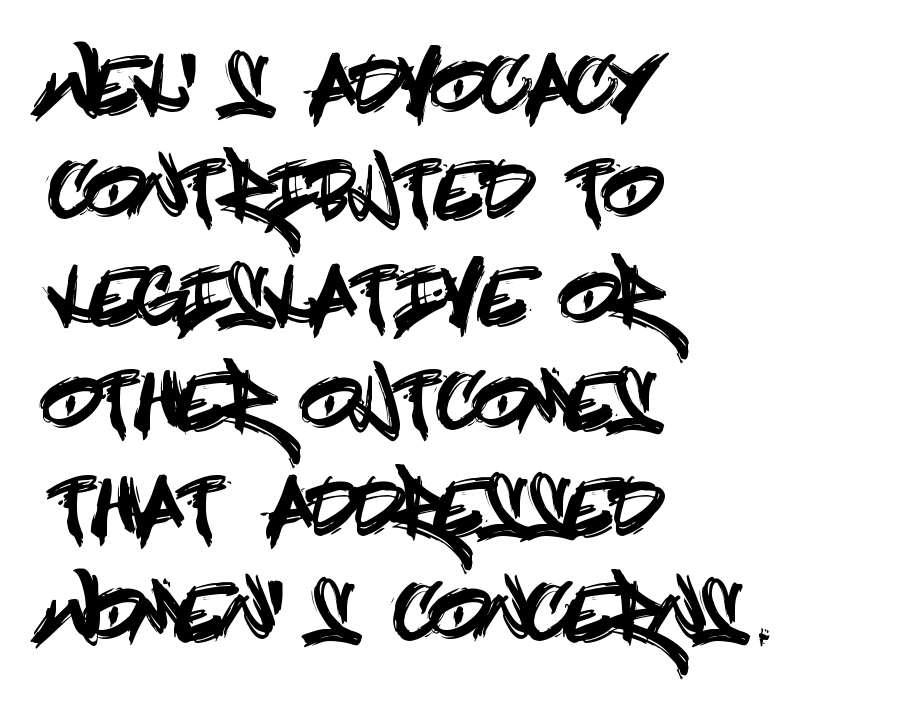
The image shows 77 px condensed sans-serif type; set left-aligned, normal line spacing (1.37x), normal letter spacing, not underlined; a large x-height.
